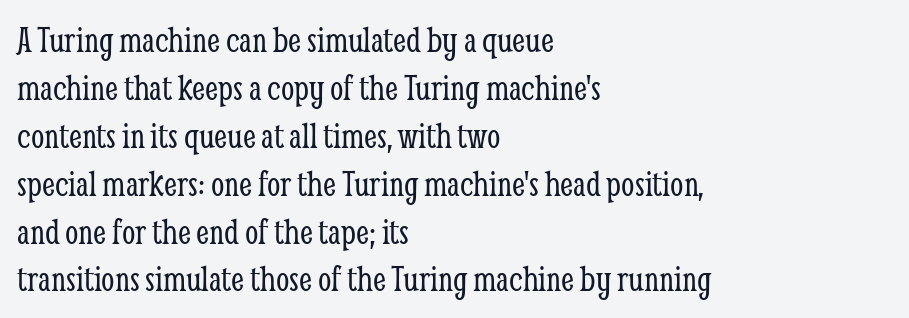
Is there much room between lines? A standard amount, neither cramped nor airy. These lines are rendered in a variable-pitch font. The passage shown has conventional tracking throughout. If you drew a line through each stem, it would be perfectly vertical. Stems and bowls with no extra thickness — not bold.
